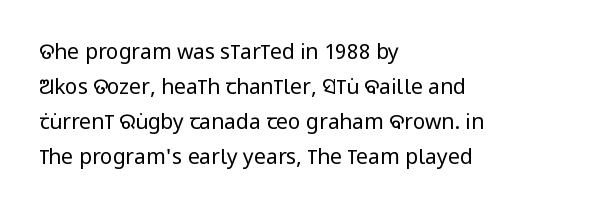
{"italic": "no", "bold": "no", "underline": "no", "align": "left", "line_spacing": "normal", "line_spacing_ratio": 1.66, "letter_spacing": "normal", "letter_spacing_em": 0.0, "glyph_px": 21}
